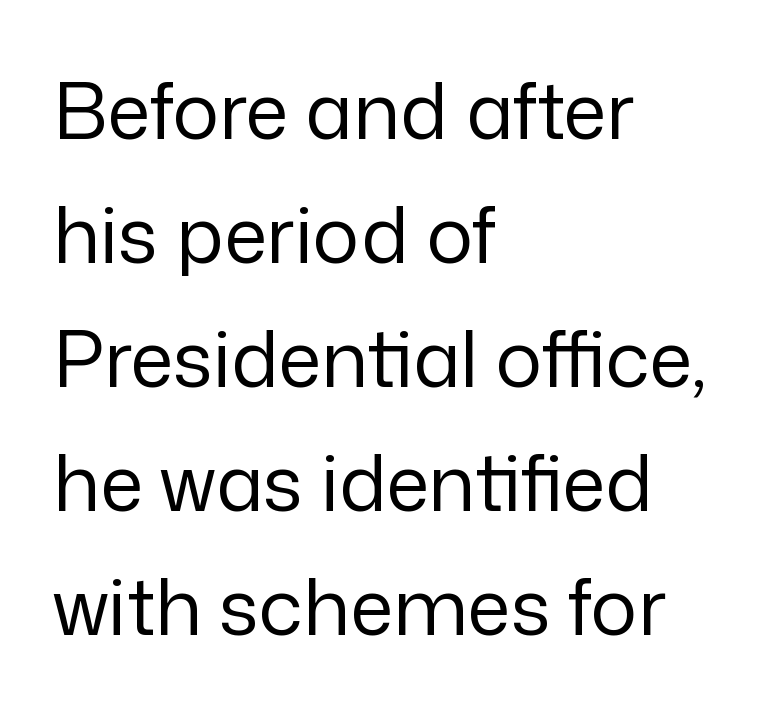
How are the letters spaced? Ordinarily, with no added tracking. Do the characters align in a grid? No, the font is proportional. The rendering uses a moderate line-height, typical for paragraphs. Every stem runs plumb, perpendicular to the baseline. Is the stroke heavy? The answer is a plain regular-or-lighter. Horizontally, the lines are justified to the leading edge only.
